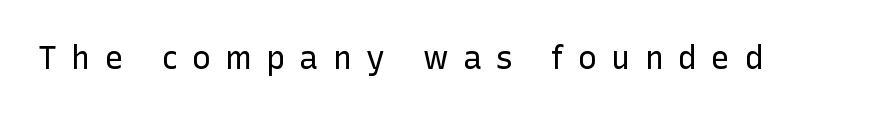
Q: Is the text bold? A: No.
Q: Is the text italic (slanted)? A: No, it is upright.
Q: Is the typeface a serif or a sans-serif typeface? A: Sans-serif.
Q: Is the text underlined? A: No.
Q: Is the spacing between letters normal or unusually wide? A: Unusually wide.
Q: Width (condensed, normal, or wide)? A: Normal.
Q: Stroke contrast? A: Low.
Q: x-height? A: Medium.
Q: Monospaced? A: No.
